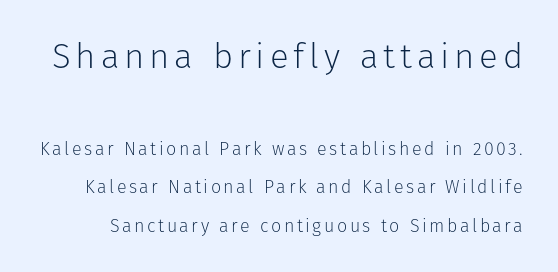
Here the designer chose a conventional face with non-uniform glyph widths. Nobody drew a line under any word here. Are there feet on the stems? There aren't — it's a sans. Which of the two is more prominent by size? The first, at the top.
